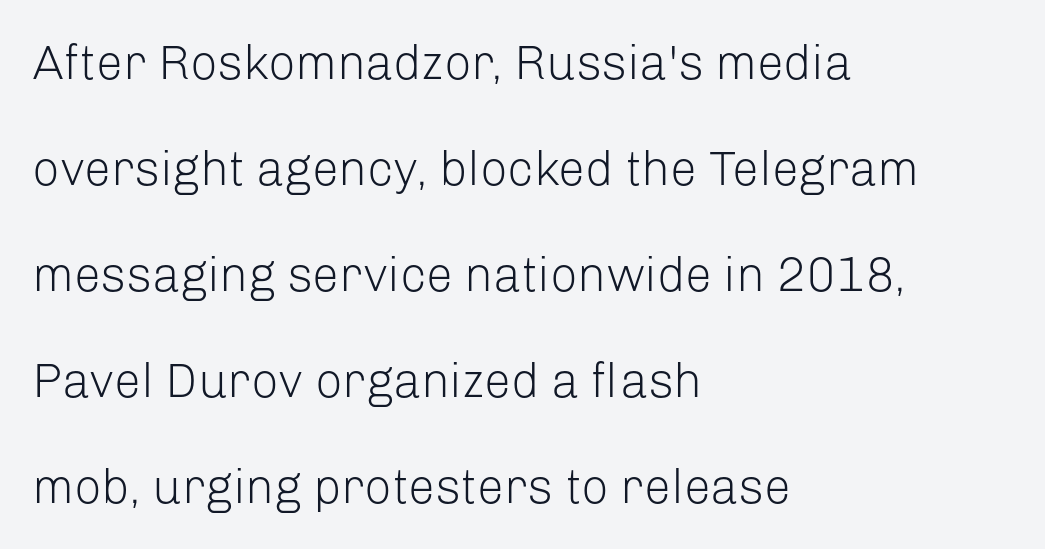
Tall strokes in this sample are plumb rather than angled. The rendering uses a large line-height, opening up the rows. Classification — sans serif. What stands out about the letter spacing? Nothing — it is the standard amount. This is not heavy type; no bold has been used. Character widths vary here, with narrow letters taking less room than wide ones.
